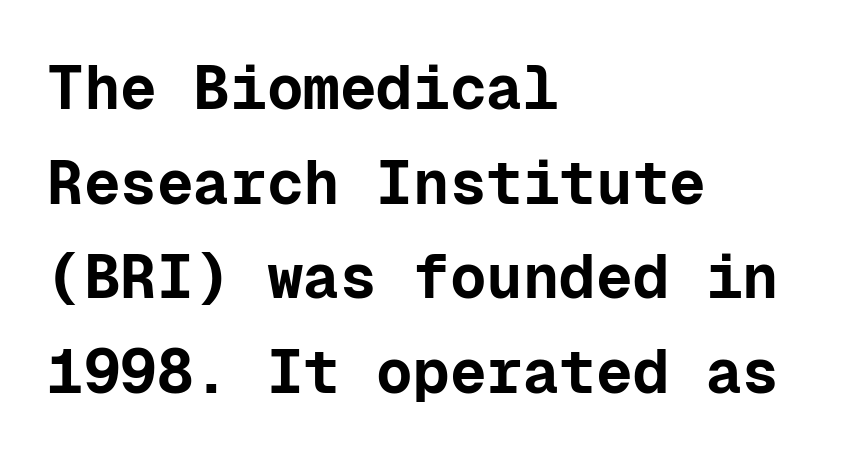
The glyphs in this specimen are sans serif. Underline: absent. Quick note: interline space is typical. Words appear dense and cohesive because spacing is normal. This sample uses an upright cut, with every glyph sitting square on the baseline. These lines carry a lot of weight — the face is fully bold.
